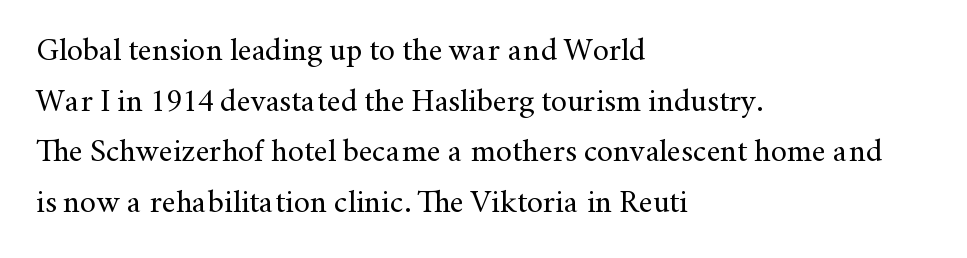
The letters advance in unequal steps, a hallmark of proportional type. Bare-footed words on every line. Serifs: yes, visible at the terminals of the letterforms. Italic? Not at all — the glyphs are vertical.
